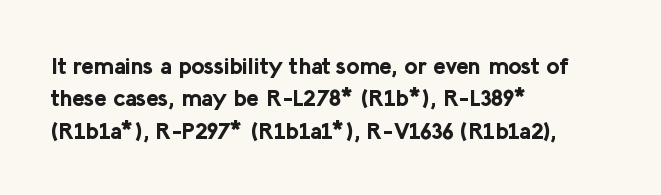
{"italic": "no", "bold": "yes", "underline": "no", "align": "left", "line_spacing": "normal", "line_spacing_ratio": 1.41, "letter_spacing": "normal", "letter_spacing_em": 0.0, "glyph_px": 23}
